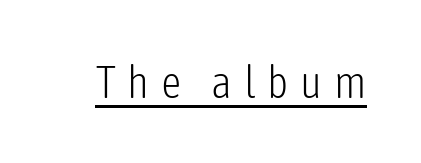
Q: Is the text bold? A: No.
Q: Is the text italic (slanted)? A: No, it is upright.
Q: Is the typeface a serif or a sans-serif typeface? A: Sans-serif.
Q: Is the text underlined? A: Yes.
Q: Is the spacing between letters normal or unusually wide? A: Unusually wide.
Q: Width (condensed, normal, or wide)? A: Condensed.
Q: Stroke contrast? A: Low.
Q: x-height? A: Medium.
Q: Monospaced? A: No.
